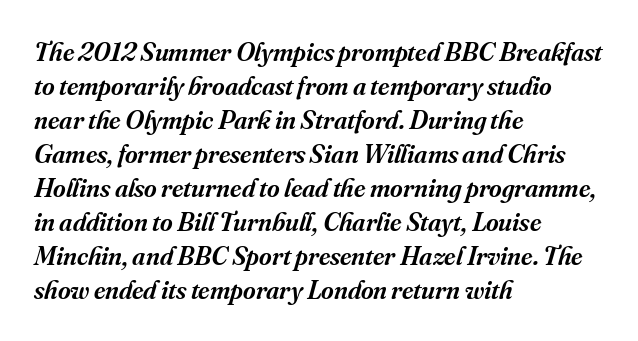
This rendering leaves character spacing at its baseline value. A bare baseline throughout the passage. This is moderately heavy type, rendered in semibold. These lines stack with their left ends in a neat column.
